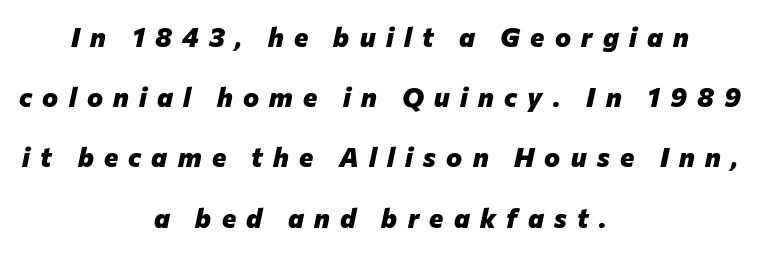
The image shows 27 px bold type, italic (leaning right); set centered, loose line spacing (2.23x), unusually wide letter spacing (+0.38 em), not underlined.
